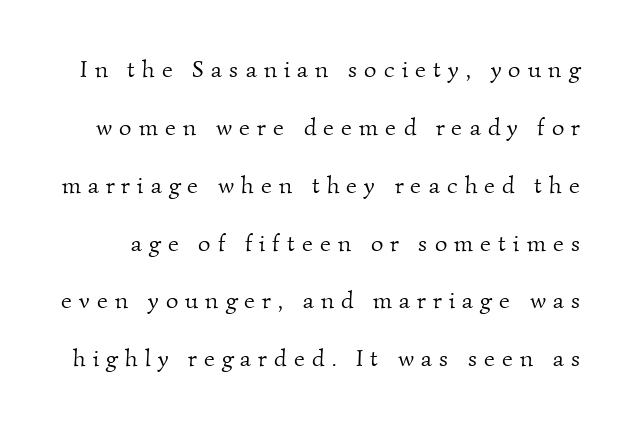
Q: Is the text bold? A: No.
Q: Is the text underlined? A: No.
Q: Is the spacing between letters normal or unusually wide? A: Unusually wide.
Q: Is the spacing between lines tight, normal or loose? A: Loose.
